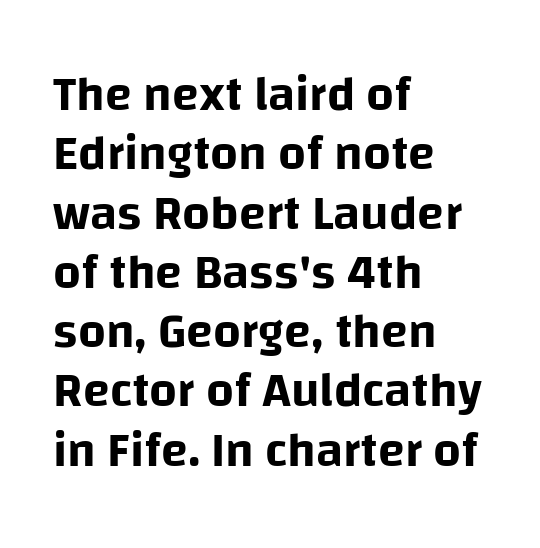
{"serif": "no", "italic": "no", "width": "normal", "stroke_contrast": "low", "x_height": "large", "monospaced": "no", "underline": "no", "align": "left", "line_spacing_ratio": 1.21, "letter_spacing": "normal", "letter_spacing_em": 0.0, "glyph_px": 49}
